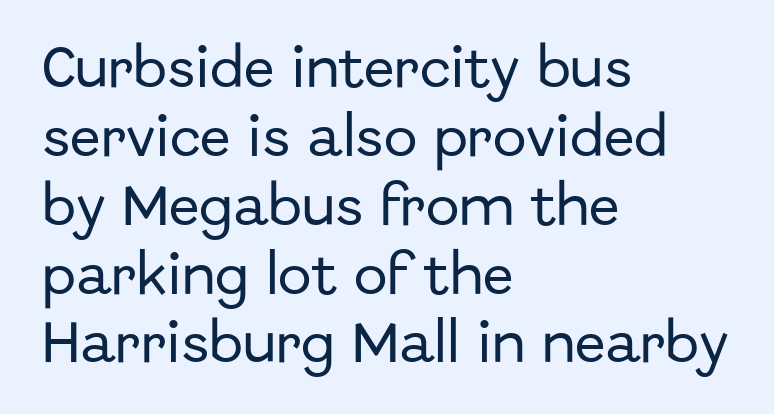
The image shows 45 px sans-serif type, upright; set left-aligned, normal line spacing (1.53x), normal letter spacing, not underlined; low stroke contrast and a medium x-height.
